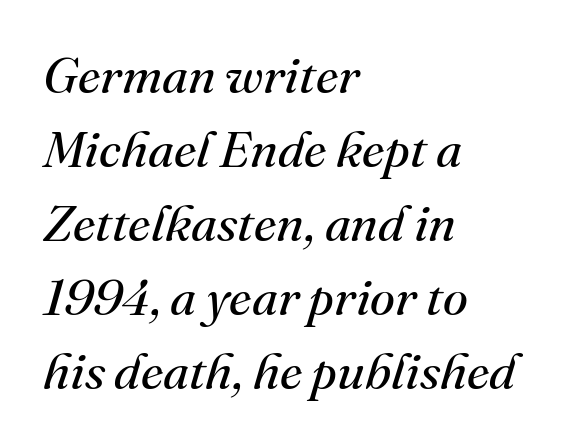
Q: Is the text bold? A: No.
Q: Is the text italic (slanted)? A: Yes, it leans right by about 16 degrees.
Q: Is the typeface a serif or a sans-serif typeface? A: Serif.
Q: Is the text underlined? A: No.
Q: How is the paragraph aligned? A: Left-aligned.
Q: Is the spacing between letters normal or unusually wide? A: Normal.
Q: Is the spacing between lines tight, normal or loose? A: Normal.
Q: Width (condensed, normal, or wide)? A: Normal.
Q: Stroke contrast? A: Medium.
Q: x-height? A: Small.
Q: Monospaced? A: No.
